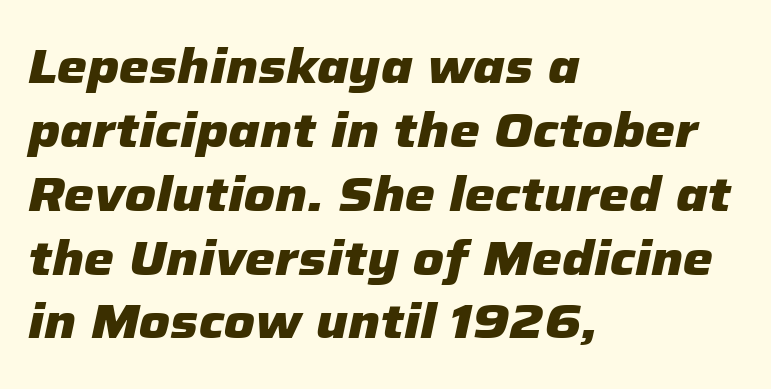
{"italic": "yes", "lean": "right", "slant_degrees": 12, "bold": "yes", "weight": "heavy", "width": "normal", "stroke_contrast": "low", "x_height": "medium", "monospaced": "no", "underline": "no", "align": "left", "line_spacing": "normal", "line_spacing_ratio": 1.33, "letter_spacing": "normal", "letter_spacing_em": 0.0, "glyph_px": 48}
